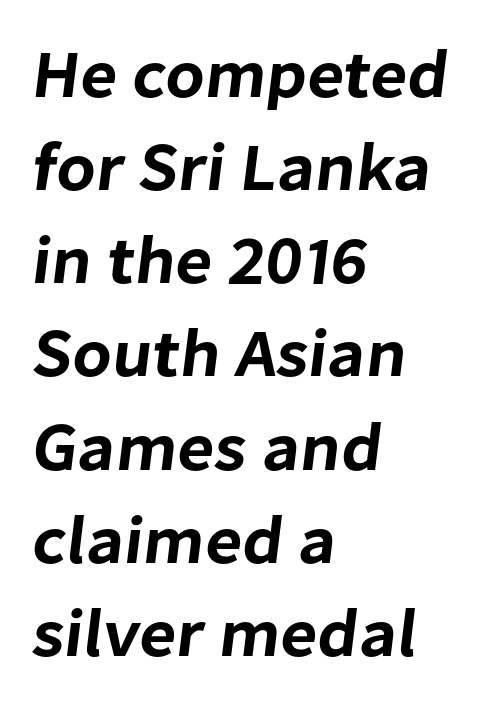
{"serif": "no", "width": "normal", "stroke_contrast": "low", "x_height": "medium", "monospaced": "no", "underline": "no", "align": "left", "line_spacing": "normal", "line_spacing_ratio": 1.37, "letter_spacing": "normal", "letter_spacing_em": 0.0, "glyph_px": 68}
